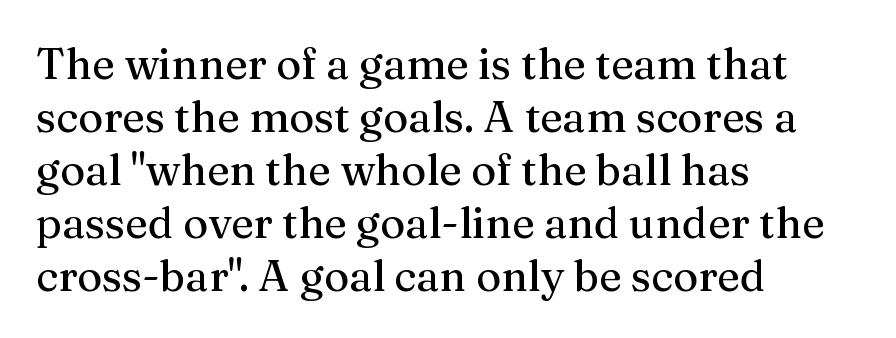
The type sits square on the baseline with zero lean. The strip under each line holds only bare page. Each word holds together tightly as a unit, with standard inter-letter gaps. I'd call this a serif setting — the letters wear small feet.
